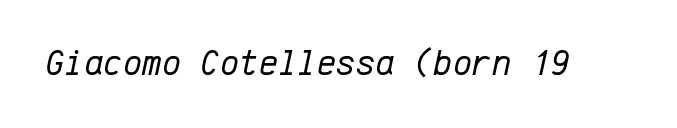
The text carries the slant typical of an italic or oblique font. Counters stay open thanks to moderate or lighter strokes. You could count columns in this text — the font is strictly monospaced. The face used here is rendered with its standard letterfit. Beneath every word, the page is bare.
